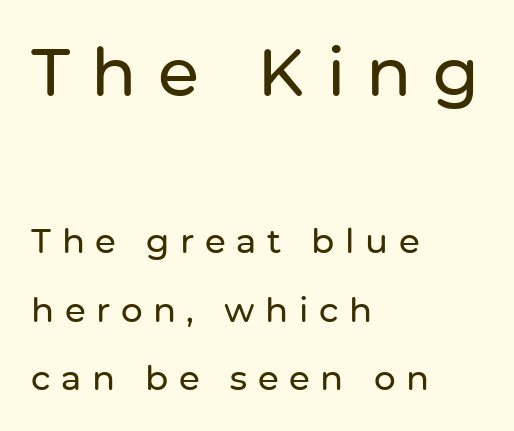
{"serif": "no", "italic": "no", "width": "normal", "stroke_contrast": "low", "x_height": "medium", "monospaced": "no", "underline": "no", "align": "left", "line_spacing": "loose", "line_spacing_ratio": 2.02, "letter_spacing": "wide", "letter_spacing_em": 0.31, "larger_block": "first", "size_ratio": 1.97, "glyph_px": 67}
